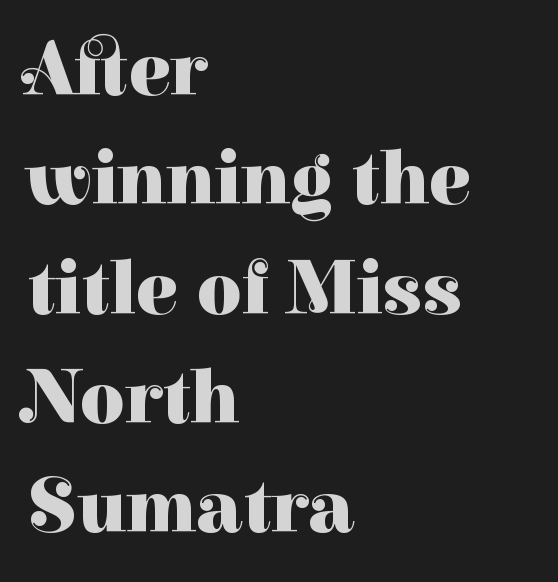
The image shows 77 px heavy serif type, upright; set left-aligned, normal line spacing (1.42x), normal letter spacing, not underlined; high stroke contrast and a medium x-height.
